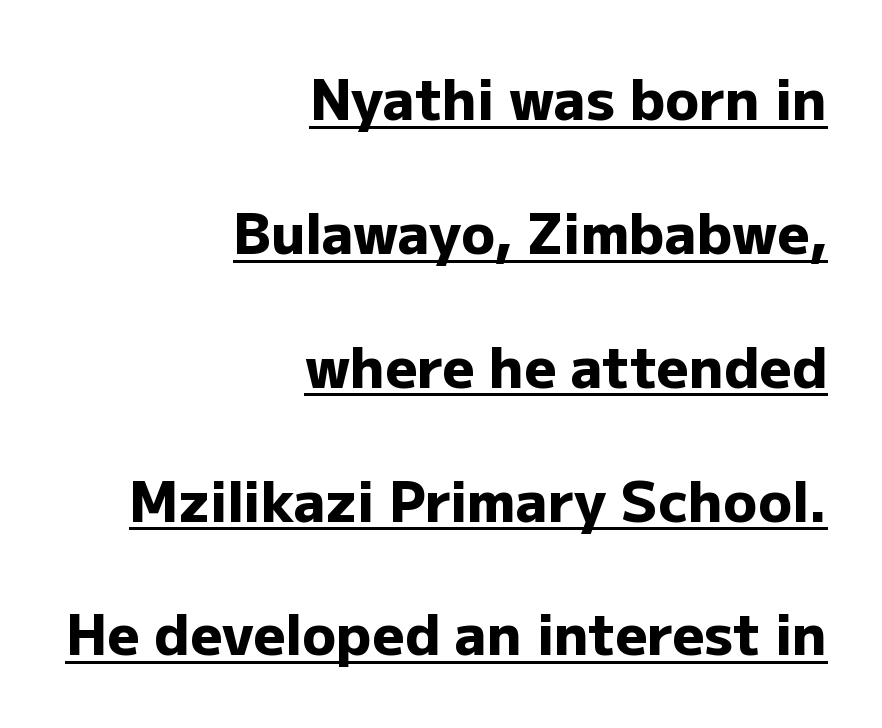
The image shows 56 px heavy sans-serif type, upright; set right-aligned, loose line spacing (2.39x), normal letter spacing, underlined; low stroke contrast and a medium x-height.
